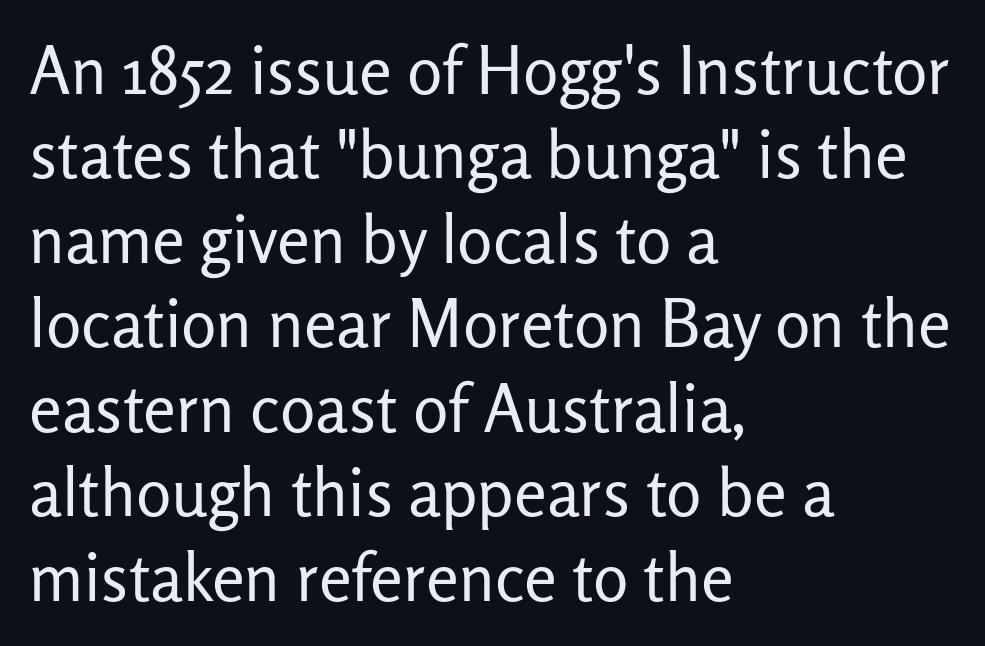
Q: Is the text bold? A: No.
Q: Is the text italic (slanted)? A: No, it is upright.
Q: Is the typeface a serif or a sans-serif typeface? A: Sans-serif.
Q: Is the text underlined? A: No.
Q: How is the paragraph aligned? A: Left-aligned.
Q: Is the spacing between letters normal or unusually wide? A: Normal.
Q: Is the spacing between lines tight, normal or loose? A: Normal.
Q: Width (condensed, normal, or wide)? A: Normal.
Q: Stroke contrast? A: Low.
Q: x-height? A: Medium.
Q: Monospaced? A: No.
